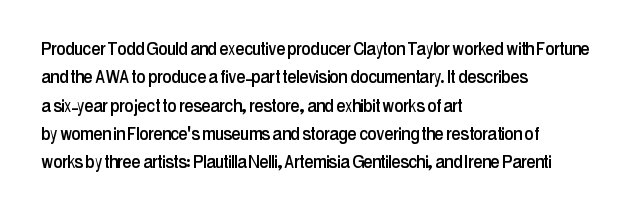
{"italic": "no", "underline": "no", "align": "left", "line_spacing": "normal", "line_spacing_ratio": 1.35, "letter_spacing": "normal", "letter_spacing_em": 0.0, "glyph_px": 21}
